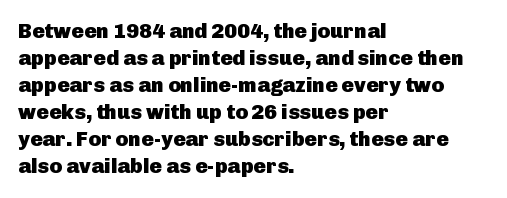
Q: Is the text bold? A: Yes.
Q: Is the text italic (slanted)? A: No, it is upright.
Q: Is the text underlined? A: No.
Q: How is the paragraph aligned? A: Left-aligned.
Q: Is the spacing between letters normal or unusually wide? A: Normal.
Q: Is the spacing between lines tight, normal or loose? A: Normal.
